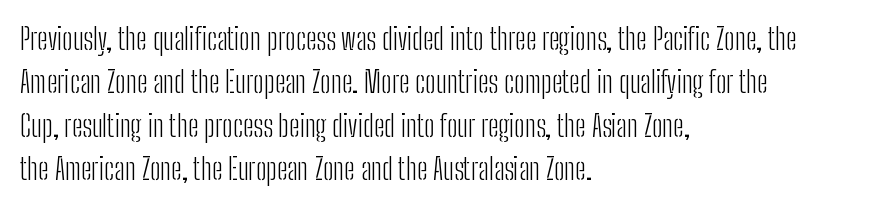
Q: Is the text bold? A: No.
Q: Is the text italic (slanted)? A: No, it is upright.
Q: Is the typeface a serif or a sans-serif typeface? A: Sans-serif.
Q: Is the text underlined? A: No.
Q: How is the paragraph aligned? A: Left-aligned.
Q: Is the spacing between letters normal or unusually wide? A: Normal.
Q: Is the spacing between lines tight, normal or loose? A: Normal.
Q: Width (condensed, normal, or wide)? A: Condensed.
Q: Stroke contrast? A: Low.
Q: x-height? A: Medium.
Q: Monospaced? A: No.
